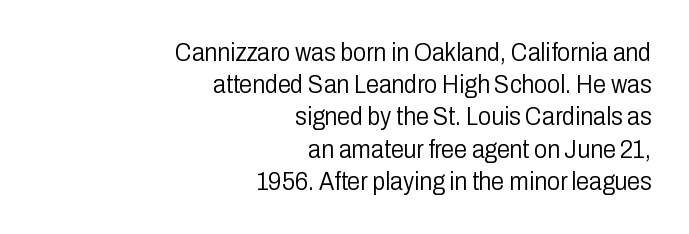
{"italic": "no", "bold": "no", "underline": "no", "align": "right", "line_spacing_ratio": 1.24, "letter_spacing": "normal", "letter_spacing_em": 0.0, "glyph_px": 26}
